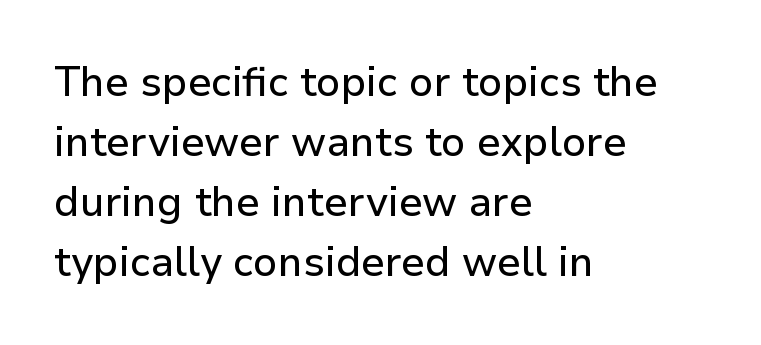
The image shows 41 px sans-serif type, upright; set left-aligned, normal line spacing (1.46x), normal letter spacing, not underlined; low stroke contrast and a medium x-height.
